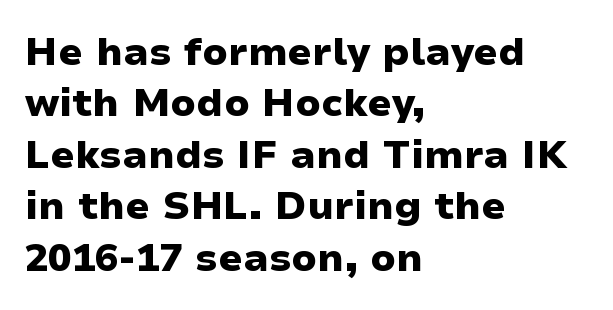
Q: Is the text bold? A: Yes.
Q: Is the text italic (slanted)? A: No, it is upright.
Q: Is the typeface a serif or a sans-serif typeface? A: Sans-serif.
Q: Is the text underlined? A: No.
Q: How is the paragraph aligned? A: Left-aligned.
Q: Is the spacing between letters normal or unusually wide? A: Normal.
Q: Is the spacing between lines tight, normal or loose? A: Normal.
Q: Width (condensed, normal, or wide)? A: Wide.
Q: Stroke contrast? A: Low.
Q: x-height? A: Medium.
Q: Monospaced? A: No.
